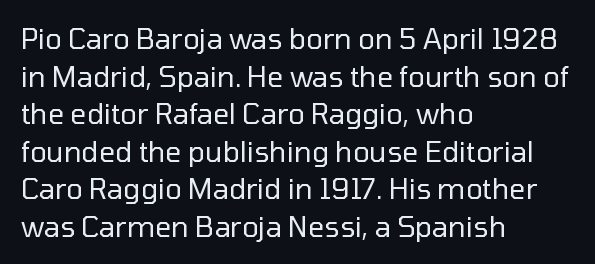
The image shows 28 px regular-weight sans-serif type, upright; set left-aligned, normal line spacing (1.34x), normal letter spacing, not underlined; low stroke contrast and a medium x-height.
